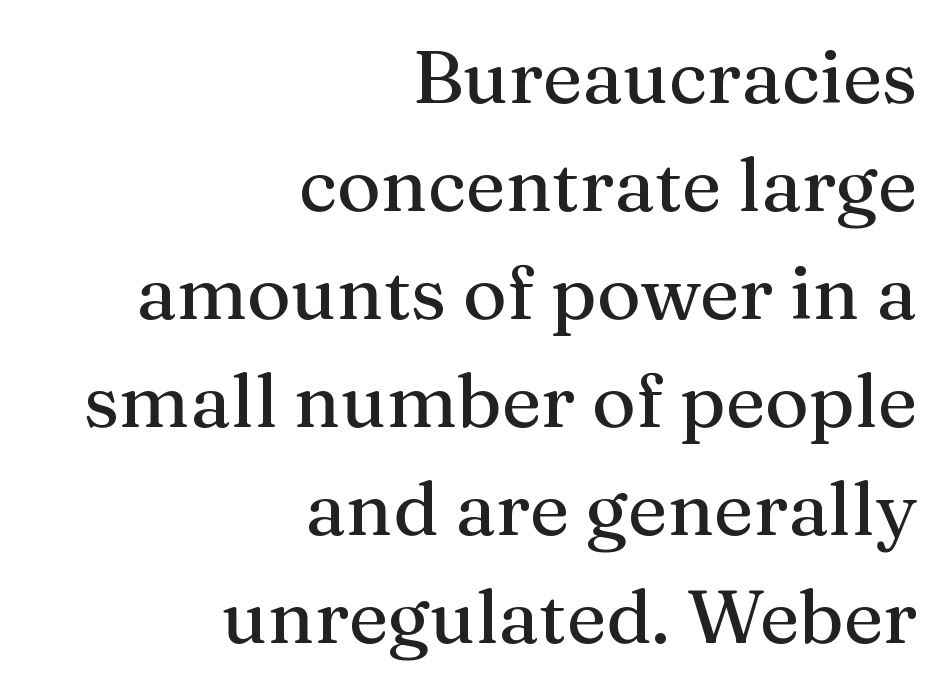
{"serif": "yes", "italic": "no", "width": "normal", "stroke_contrast": "medium", "x_height": "medium", "monospaced": "no", "underline": "no", "align": "right", "line_spacing": "normal", "line_spacing_ratio": 1.44, "letter_spacing": "normal", "letter_spacing_em": 0.0, "glyph_px": 75}
